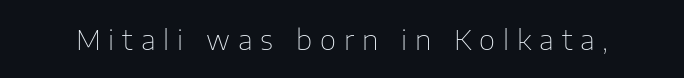
Q: Is the text bold? A: No.
Q: Is the text italic (slanted)? A: No, it is upright.
Q: Is the typeface a serif or a sans-serif typeface? A: Sans-serif.
Q: Is the text underlined? A: No.
Q: Is the spacing between letters normal or unusually wide? A: Unusually wide.
Q: Width (condensed, normal, or wide)? A: Normal.
Q: Stroke contrast? A: Low.
Q: x-height? A: Medium.
Q: Monospaced? A: No.
